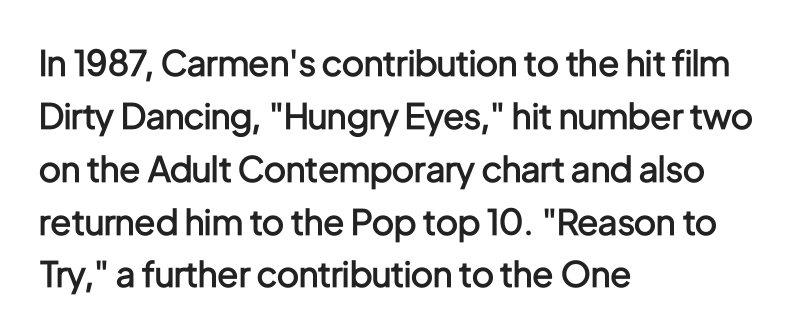
Q: Is the text bold? A: Semi-bold.
Q: Is the text italic (slanted)? A: No, it is upright.
Q: Is the typeface a serif or a sans-serif typeface? A: Sans-serif.
Q: Is the text underlined? A: No.
Q: How is the paragraph aligned? A: Left-aligned.
Q: Is the spacing between letters normal or unusually wide? A: Normal.
Q: Is the spacing between lines tight, normal or loose? A: Normal.
Q: Width (condensed, normal, or wide)? A: Condensed.
Q: Stroke contrast? A: Low.
Q: x-height? A: Medium.
Q: Monospaced? A: No.
